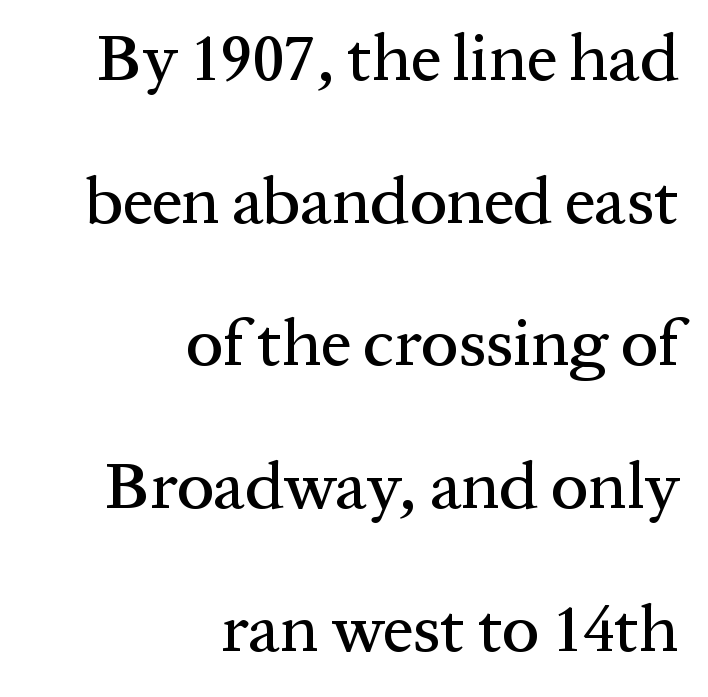
{"serif": "yes", "italic": "no", "width": "normal", "stroke_contrast": "medium", "x_height": "medium", "monospaced": "no", "underline": "no", "align": "right", "line_spacing": "loose", "line_spacing_ratio": 2.13, "letter_spacing": "normal", "letter_spacing_em": 0.0, "glyph_px": 67}
